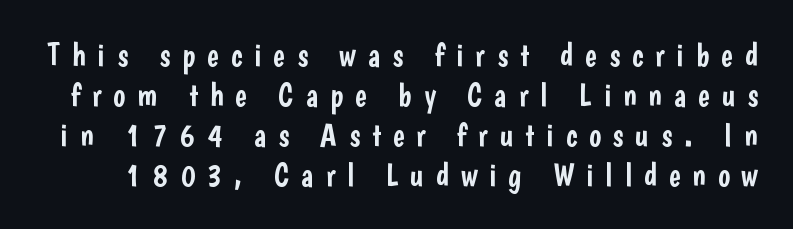
{"serif": "no", "italic": "no", "width": "condensed", "stroke_contrast": "low", "x_height": "medium", "monospaced": "no", "underline": "no", "line_spacing": "normal", "line_spacing_ratio": 1.25, "letter_spacing": "wide", "letter_spacing_em": 0.37, "glyph_px": 32}
